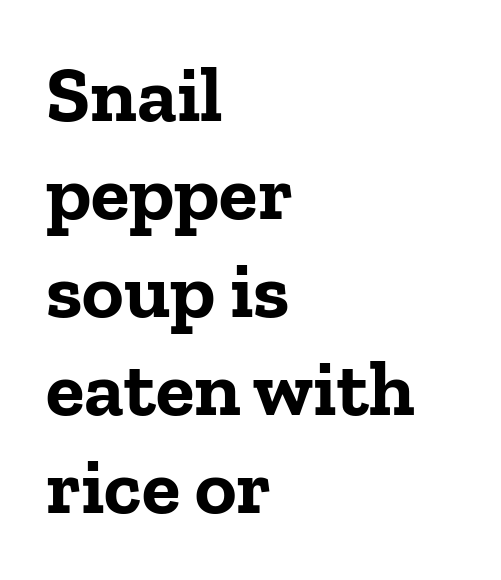
Q: Is the text bold? A: Yes.
Q: Is the text italic (slanted)? A: No, it is upright.
Q: Is the typeface a serif or a sans-serif typeface? A: Serif.
Q: Is the text underlined? A: No.
Q: How is the paragraph aligned? A: Left-aligned.
Q: Is the spacing between letters normal or unusually wide? A: Normal.
Q: Width (condensed, normal, or wide)? A: Normal.
Q: Stroke contrast? A: Low.
Q: x-height? A: Medium.
Q: Monospaced? A: No.
